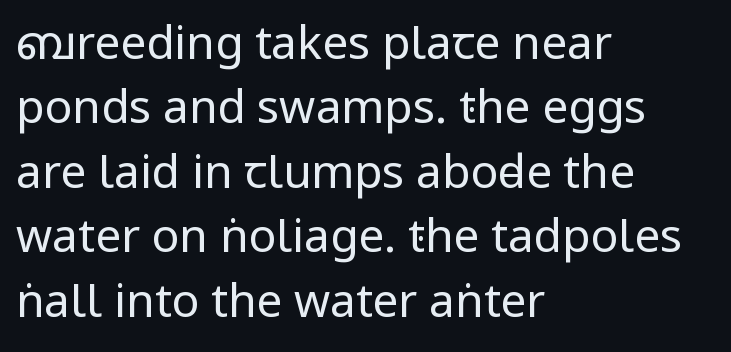
A typesetter would label this face a sans. The line texture is even and compact thanks to regular tracking. The rag falls on the right side of this text block. The vertical gap from one line to the next is medium.
